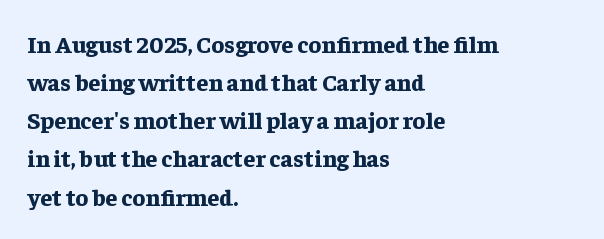
{"italic": "no", "bold": "yes", "underline": "no", "align": "left", "line_spacing": "normal", "line_spacing_ratio": 1.59, "letter_spacing": "normal", "letter_spacing_em": 0.0, "glyph_px": 24}
